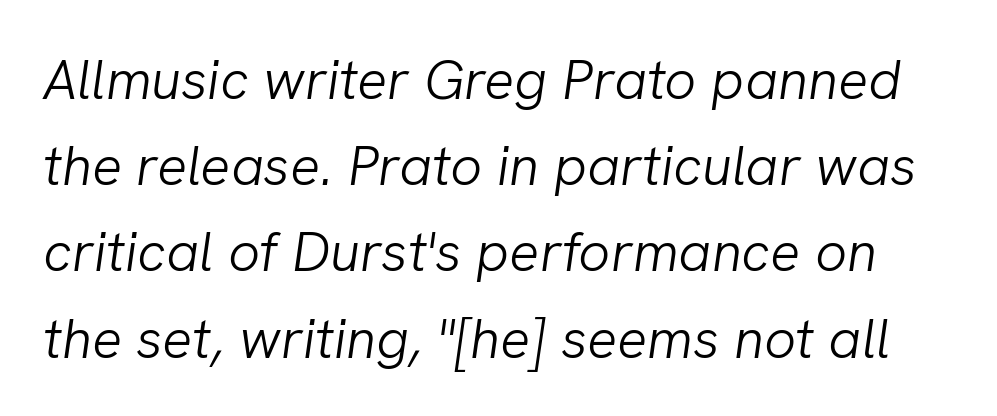
Is this a heavy cut? Hardly; it is regular or lighter. Each row of text sits above clean, open space. Standard letterfit; no display-style spreading of the glyphs. The designer left line spacing at the default. Posture: slanted. The face used here is proportionally spaced, like ordinary book or web type.
